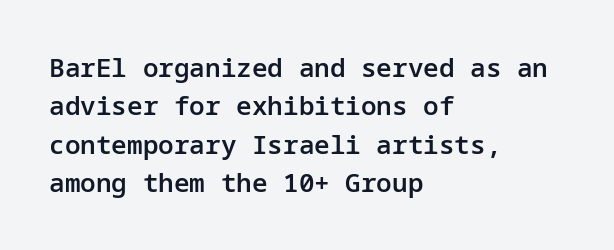
The lines are quadded left. Short note: letters normally spaced. Just letters on the line, the space beneath them empty. Look at the stroke-to-counter ratio: somewhat heavy, a semibold. Regular leading.
